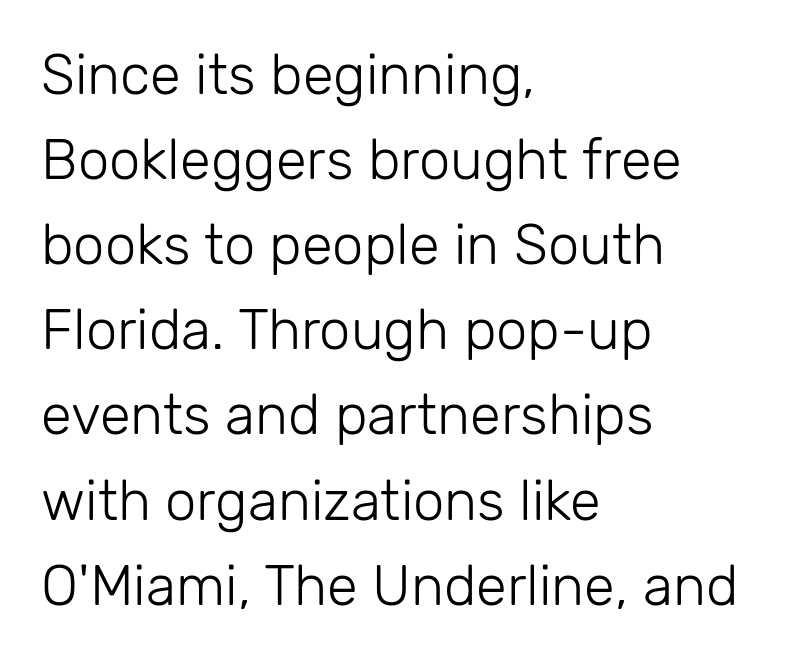
The image shows 56 px light sans-serif type, upright; set left-aligned, normal line spacing (1.52x), normal letter spacing, not underlined; low stroke contrast and a medium x-height.
